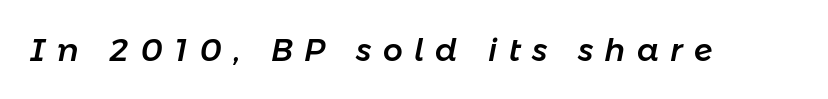
Words float on clear page, feet unadorned. The horizontal fit of the characters is loose and conspicuously gappy. The rendering uses natural spacing where letterforms have individual widths. The lettering tilts uniformly, giving the passage an italic look.
